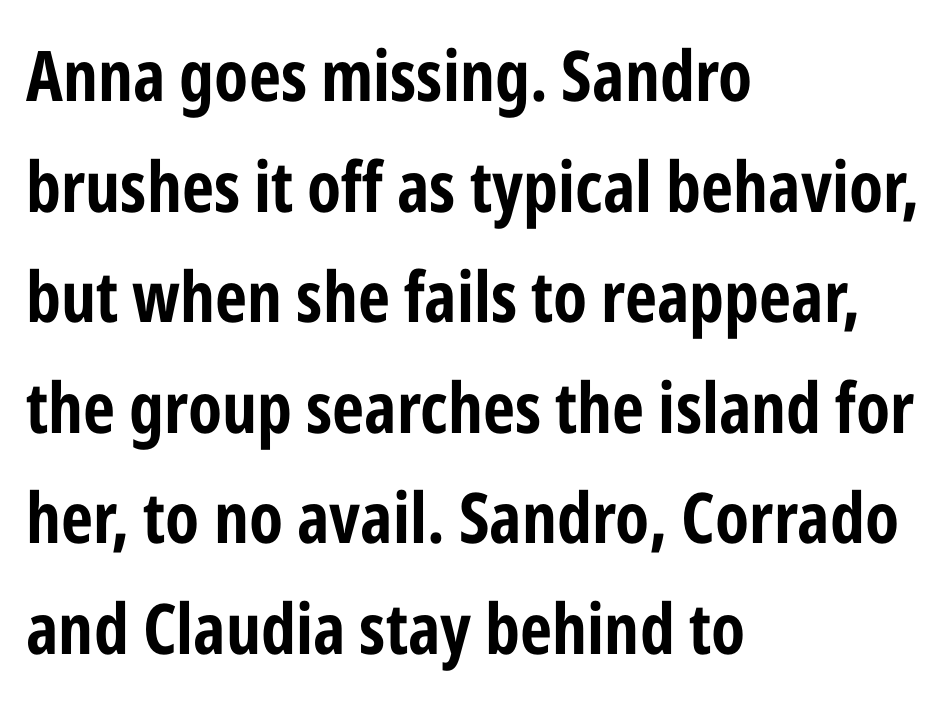
The image shows 70 px bold, condensed sans-serif type, upright; set left-aligned, normal line spacing (1.58x), normal letter spacing, not underlined; low stroke contrast and a medium x-height.
